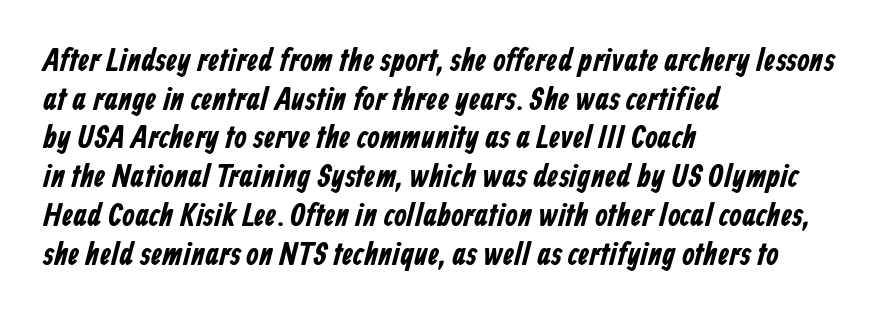
{"serif": "no", "width": "condensed", "stroke_contrast": "low", "x_height": "medium", "monospaced": "no", "underline": "no", "align": "left", "line_spacing_ratio": 1.21, "letter_spacing": "normal", "letter_spacing_em": 0.0, "glyph_px": 32}
